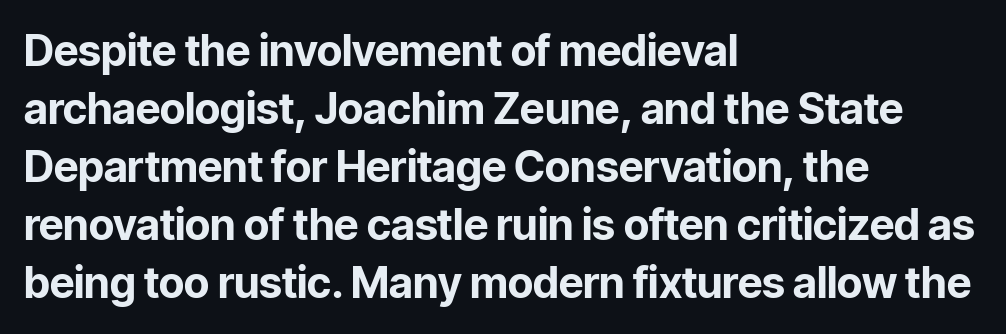
The image shows 43 px bold sans-serif type, upright; set left-aligned, normal line spacing (1.35x), normal letter spacing, not underlined; low stroke contrast and a medium x-height.
